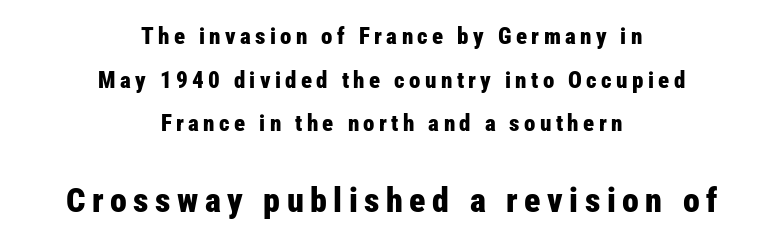
{"serif": "no", "italic": "no", "bold": "yes", "weight": "bold", "width": "condensed", "stroke_contrast": "low", "x_height": "medium", "monospaced": "no", "underline": "no", "align": "center", "line_spacing": "loose", "line_spacing_ratio": 1.9, "larger_block": "second", "size_ratio": 1.48, "glyph_px": 34}
